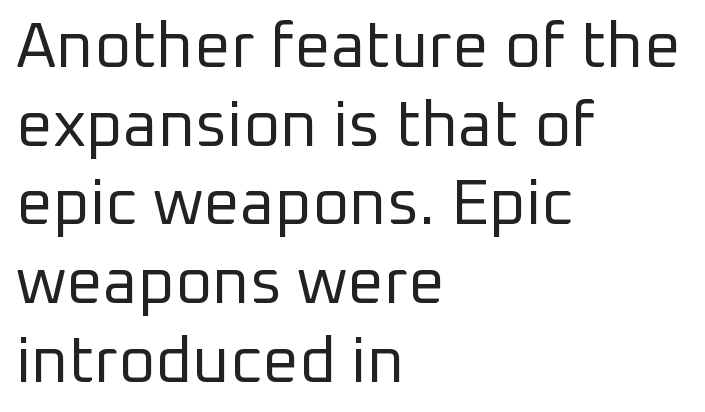
Caption: multi-line text, flush left, ragged right. There is no visible air inserted between adjacent glyphs. The space beneath each line is pristine and unruled. The font sits on the lighter half of the weight spectrum, regular included.
